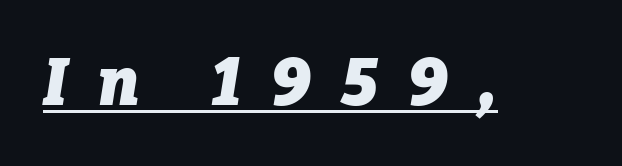
{"italic": "yes", "lean": "right", "slant_degrees": 9, "bold": "yes", "weight": "heavy", "width": "normal", "stroke_contrast": "low", "x_height": "medium", "monospaced": "no", "underline": "yes", "letter_spacing": "wide", "letter_spacing_em": 0.46, "glyph_px": 66}
